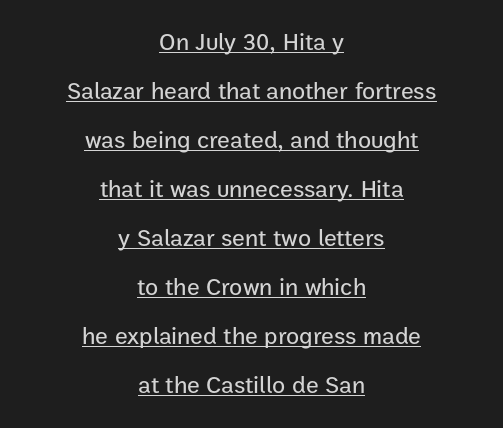
Q: Is the text italic (slanted)? A: No, it is upright.
Q: Is the text underlined? A: Yes.
Q: How is the paragraph aligned? A: Centered.
Q: Is the spacing between letters normal or unusually wide? A: Normal.
Q: Is the spacing between lines tight, normal or loose? A: Loose.
